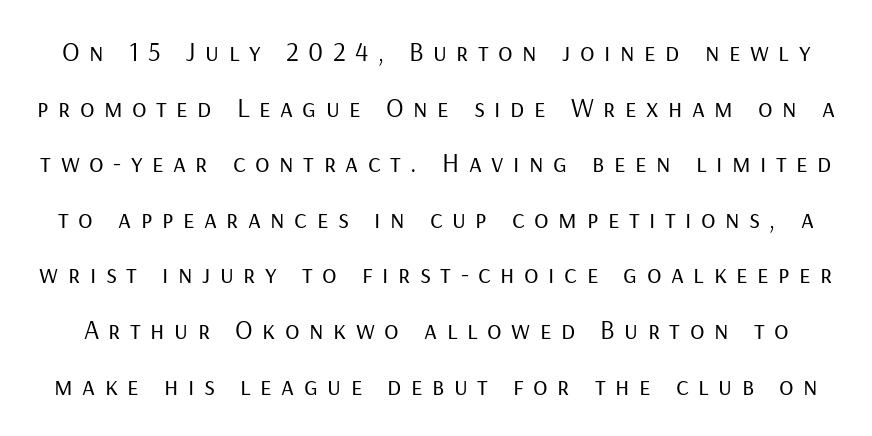
The image shows 27 px text type, upright; set loose line spacing (2.06x), unusually wide letter spacing (+0.35 em), not underlined.
